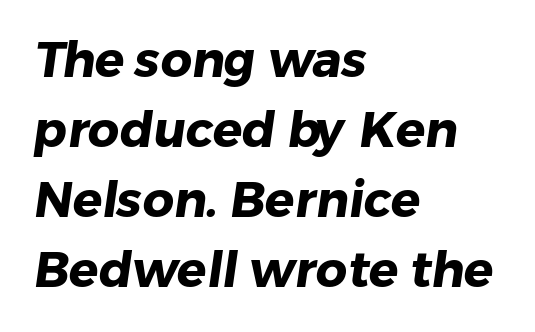
The image shows 49 px heavy sans-serif type; set left-aligned, normal line spacing (1.43x), normal letter spacing, not underlined; low stroke contrast and a medium x-height.
